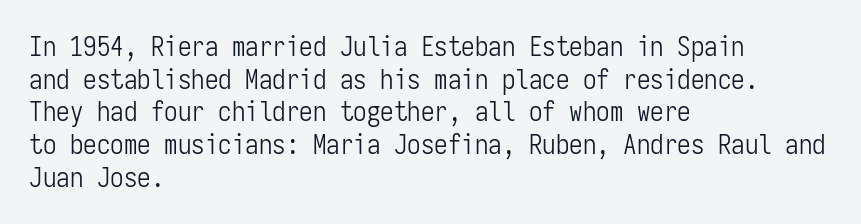
{"italic": "no", "bold": "no", "underline": "no", "align": "left", "line_spacing_ratio": 1.21, "letter_spacing": "normal", "letter_spacing_em": 0.0, "glyph_px": 27}
